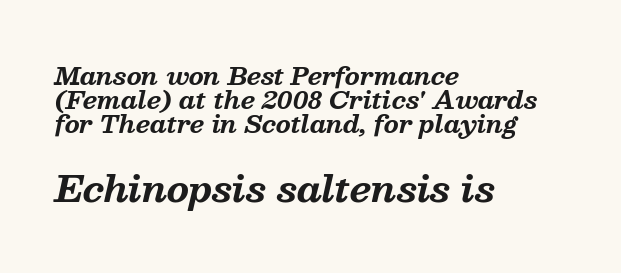
Weight: bold. Note: serifs present on the glyphs. Honestly, there is no underline to notice here at all. Leftover space on each line is placed entirely after the last word. A typesetter would call this proportional, since set widths differ per character.
